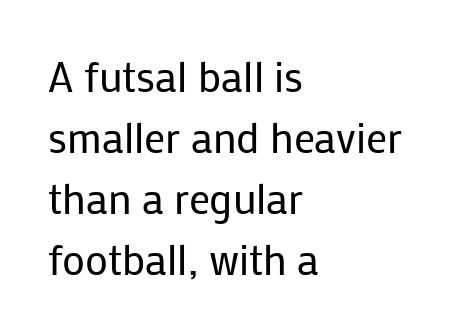
{"serif": "no", "italic": "no", "bold": "no", "weight": "regular", "width": "normal", "stroke_contrast": "low", "x_height": "medium", "monospaced": "no", "underline": "no", "align": "left", "line_spacing": "normal", "line_spacing_ratio": 1.45, "letter_spacing": "normal", "letter_spacing_em": 0.0, "glyph_px": 42}
